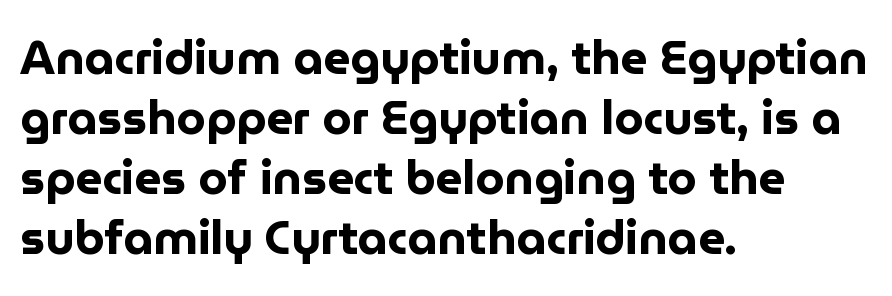
{"serif": "no", "italic": "no", "bold": "yes", "weight": "bold", "width": "normal", "stroke_contrast": "low", "x_height": "medium", "monospaced": "no", "underline": "no", "align": "left", "line_spacing": "normal", "line_spacing_ratio": 1.28, "letter_spacing": "normal", "letter_spacing_em": 0.0, "glyph_px": 47}
